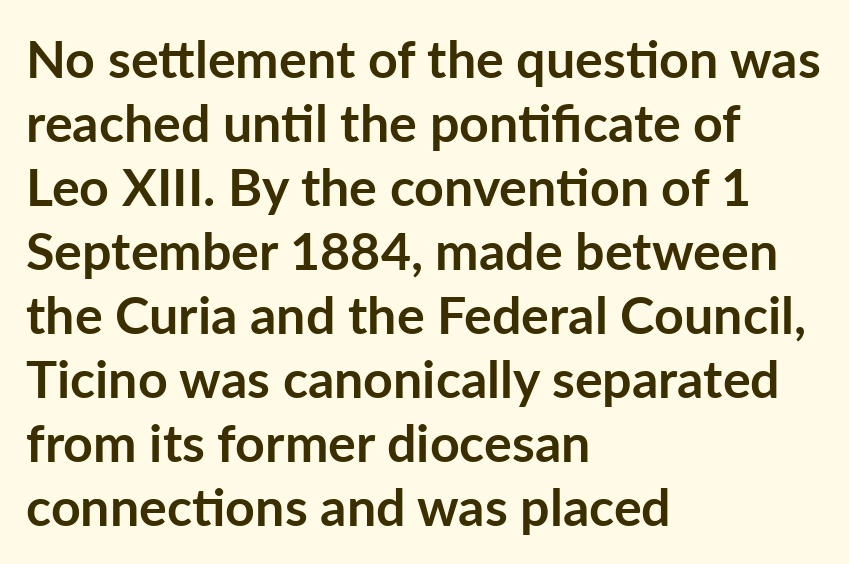
Q: Is the text bold? A: Yes.
Q: Is the text italic (slanted)? A: No, it is upright.
Q: Is the typeface a serif or a sans-serif typeface? A: Sans-serif.
Q: Is the text underlined? A: No.
Q: How is the paragraph aligned? A: Left-aligned.
Q: Is the spacing between letters normal or unusually wide? A: Normal.
Q: Width (condensed, normal, or wide)? A: Normal.
Q: Stroke contrast? A: Low.
Q: x-height? A: Medium.
Q: Monospaced? A: No.
